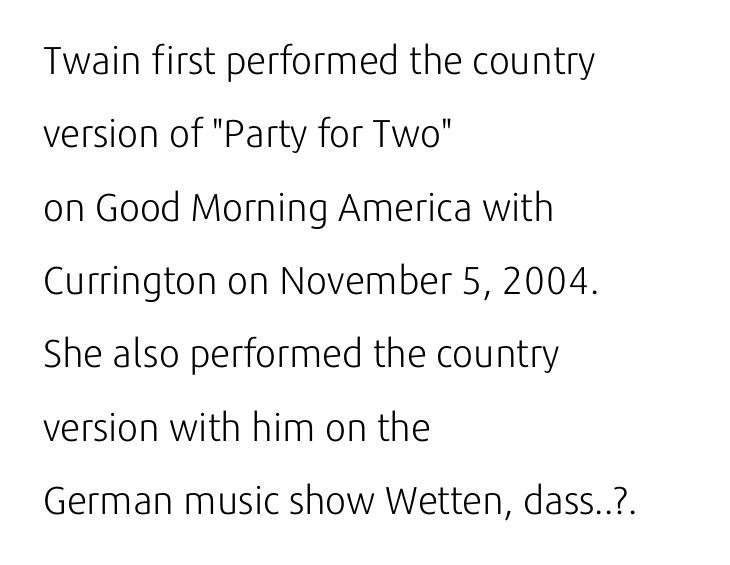
{"serif": "no", "italic": "no", "bold": "no", "weight": "light", "width": "normal", "stroke_contrast": "low", "x_height": "medium", "monospaced": "no", "underline": "no", "align": "left", "line_spacing_ratio": 1.88, "letter_spacing": "normal", "letter_spacing_em": 0.0, "glyph_px": 39}
